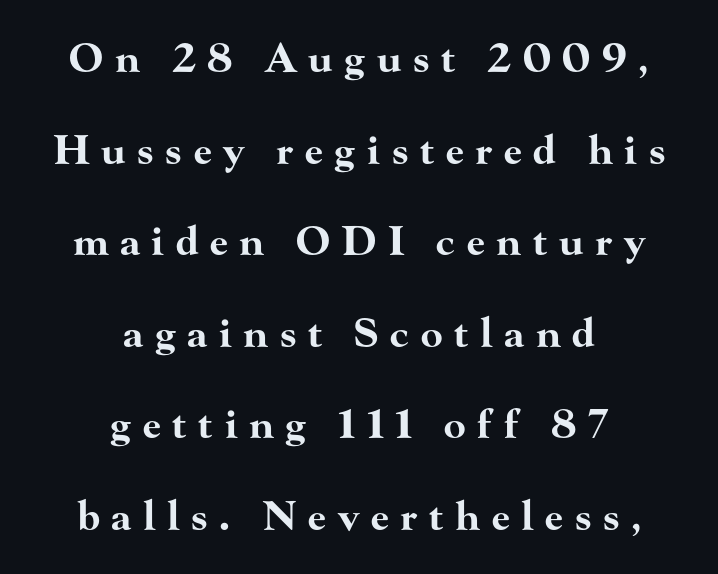
Thick stems and heavy bowls — unmistakably bold. Caption: multi-line text, centered on the measure. The block of text is sparse from top to bottom, with ample space between rows. You can tell it's not italic because the verticals are truly vertical. Observe the serifs anchoring each vertical stroke in this sample.
